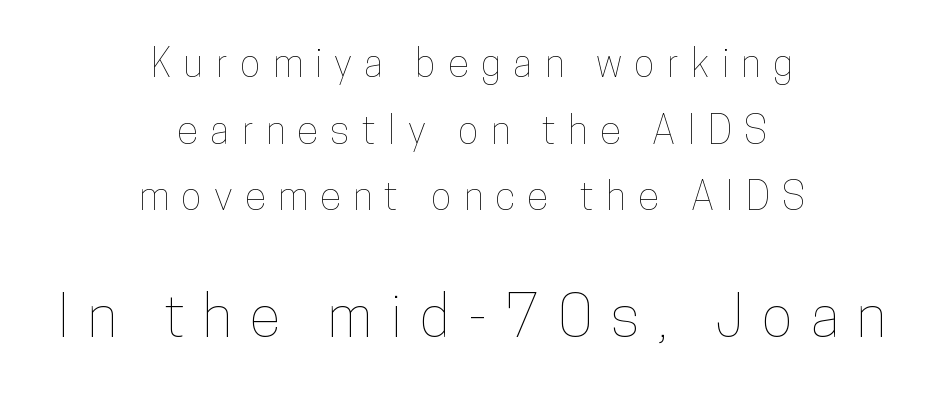
The image shows 58 px condensed type, upright; set centered, line spacing 1.71x, unusually wide letter spacing (+0.32 em), not underlined; the second (bottom) block is 1.49x larger; low stroke contrast and a medium x-height.
